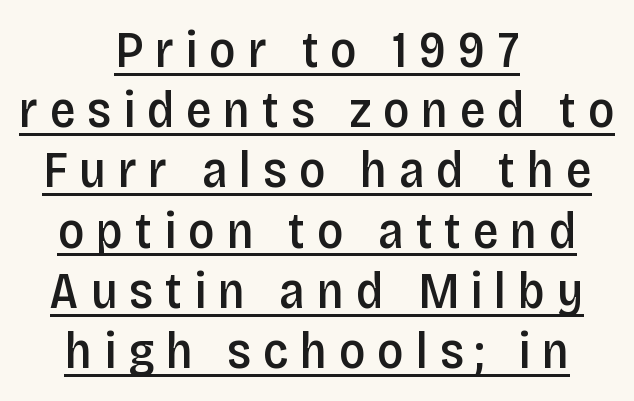
Q: Is the text bold? A: Semi-bold.
Q: Is the text italic (slanted)? A: No, it is upright.
Q: Is the typeface a serif or a sans-serif typeface? A: Sans-serif.
Q: Is the text underlined? A: Yes.
Q: How is the paragraph aligned? A: Centered.
Q: Is the spacing between letters normal or unusually wide? A: Unusually wide.
Q: Width (condensed, normal, or wide)? A: Condensed.
Q: Stroke contrast? A: Low.
Q: x-height? A: Large.
Q: Monospaced? A: No.
